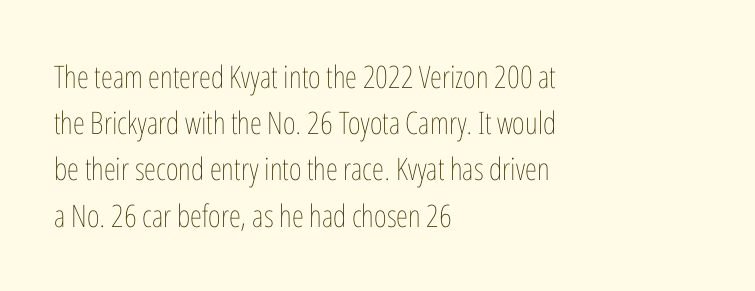
Horizontally, the lines are justified to the leading edge only. You could not count columns in this text — the font is proportionally spaced. Check under the words: just untouched page. Italic: no, the glyphs are upright roman. Weight: not bold — regular or lighter.
